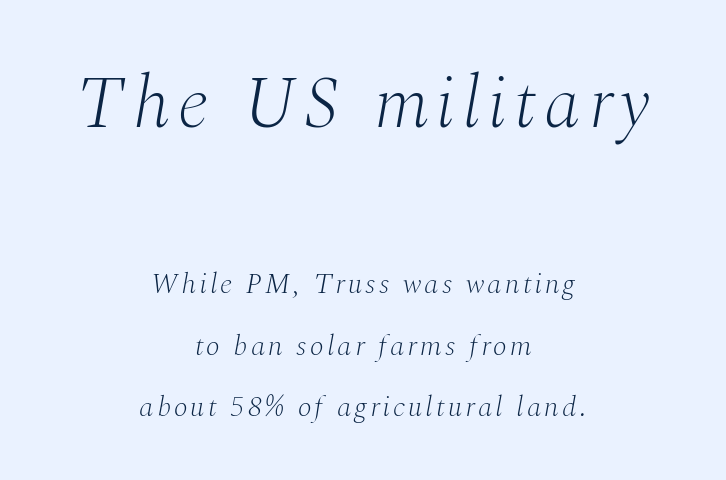
The image shows 73 px light serif type, italic (leaning right); set centered, loose line spacing (2.12x), not underlined; the first (top) block is 2.52x larger; medium stroke contrast and a medium x-height.
